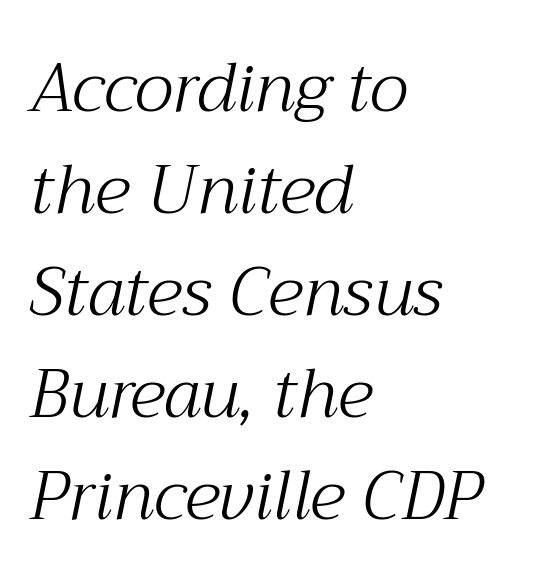
Q: Is the text bold? A: No.
Q: Is the text italic (slanted)? A: Yes, it leans right by about 12 degrees.
Q: Is the typeface a serif or a sans-serif typeface? A: Serif.
Q: Is the text underlined? A: No.
Q: How is the paragraph aligned? A: Left-aligned.
Q: Is the spacing between letters normal or unusually wide? A: Normal.
Q: Is the spacing between lines tight, normal or loose? A: Normal.
Q: Width (condensed, normal, or wide)? A: Normal.
Q: Stroke contrast? A: Medium.
Q: x-height? A: Medium.
Q: Monospaced? A: No.
